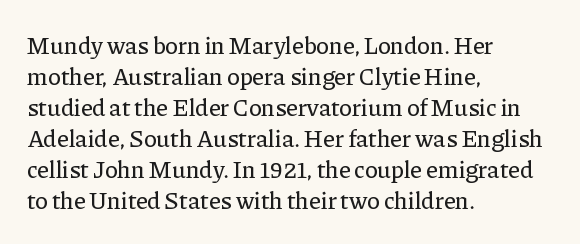
Q: Is the text italic (slanted)? A: No, it is upright.
Q: Is the text underlined? A: No.
Q: How is the paragraph aligned? A: Left-aligned.
Q: Is the spacing between letters normal or unusually wide? A: Normal.
Q: Is the spacing between lines tight, normal or loose? A: Normal.
